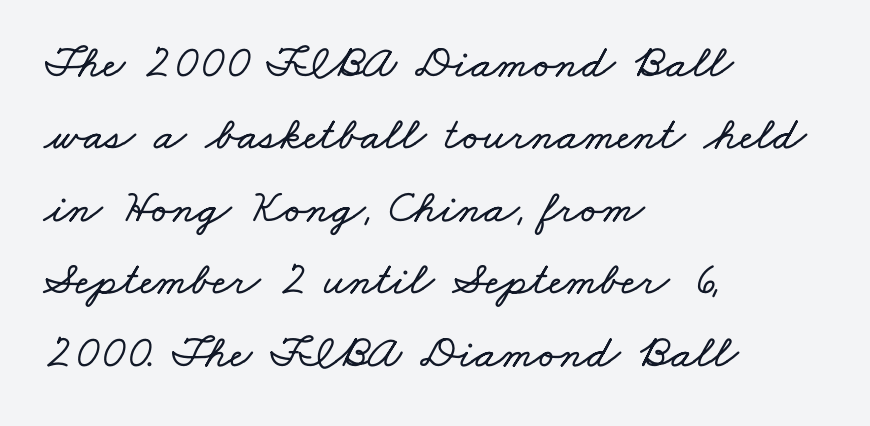
{"width": "wide", "stroke_contrast": "low", "x_height": "small", "monospaced": "no", "underline": "no", "align": "left", "line_spacing": "normal", "line_spacing_ratio": 1.54, "letter_spacing": "normal", "letter_spacing_em": 0.0, "glyph_px": 47}
